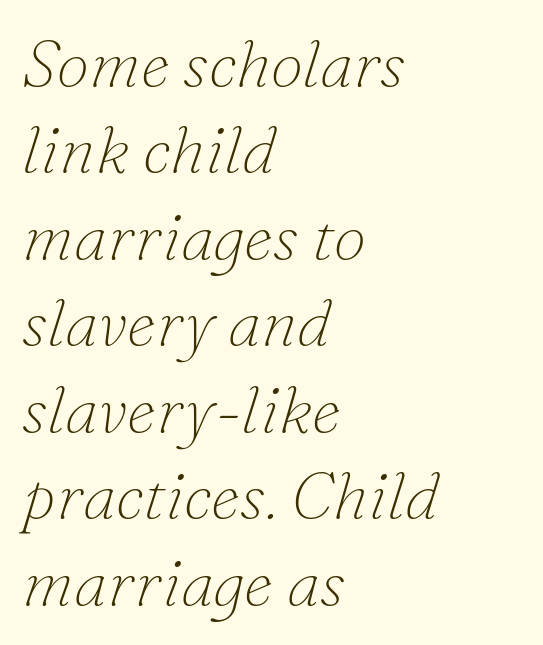
{"serif": "yes", "italic": "yes", "lean": "right", "slant_degrees": 16, "bold": "no", "weight": "thin", "width": "normal", "stroke_contrast": "low", "x_height": "small", "monospaced": "no", "underline": "no", "align": "left", "line_spacing": "normal", "line_spacing_ratio": 1.31, "letter_spacing": "normal", "letter_spacing_em": 0.0, "glyph_px": 66}
